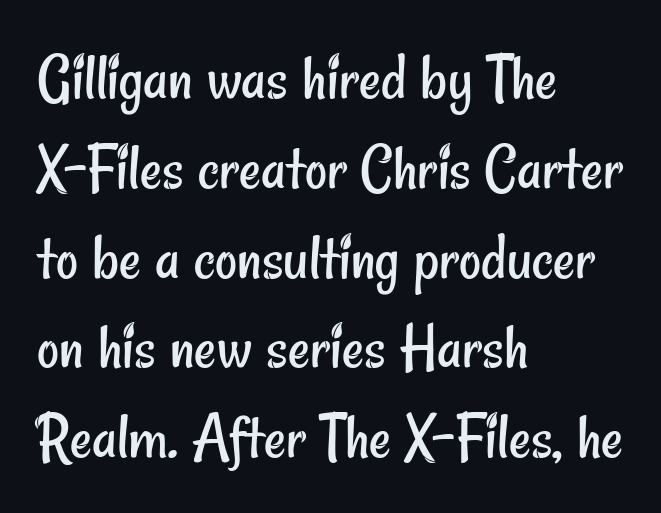
Nobody touched the tracking dial on this one. This sample keeps an unexceptional amount of space between lines. The designer went with a sans here, leaving each stem footless. Teacher's note: observe the even left margin — that is flush-left alignment.
